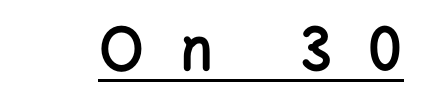
Q: Is the text italic (slanted)? A: No, it is upright.
Q: Is the typeface a serif or a sans-serif typeface? A: Sans-serif.
Q: Is the text underlined? A: Yes.
Q: Is the spacing between letters normal or unusually wide? A: Unusually wide.
Q: Width (condensed, normal, or wide)? A: Condensed.
Q: Stroke contrast? A: Low.
Q: x-height? A: Large.
Q: Monospaced? A: No.
